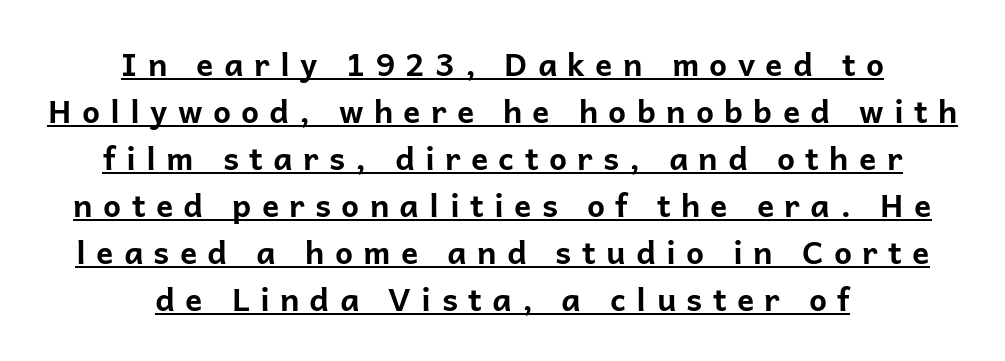
Q: Is the text bold? A: Yes.
Q: Is the text italic (slanted)? A: No, it is upright.
Q: Is the typeface a serif or a sans-serif typeface? A: Sans-serif.
Q: Is the text underlined? A: Yes.
Q: How is the paragraph aligned? A: Centered.
Q: Is the spacing between letters normal or unusually wide? A: Unusually wide.
Q: Is the spacing between lines tight, normal or loose? A: Normal.
Q: Width (condensed, normal, or wide)? A: Normal.
Q: Stroke contrast? A: Low.
Q: x-height? A: Medium.
Q: Monospaced? A: No.
